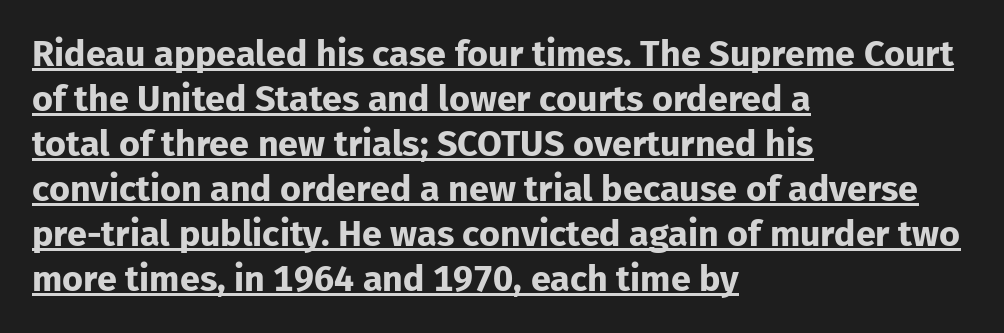
Q: Is the text bold? A: Yes.
Q: Is the text italic (slanted)? A: No, it is upright.
Q: Is the typeface a serif or a sans-serif typeface? A: Sans-serif.
Q: Is the text underlined? A: Yes.
Q: How is the paragraph aligned? A: Left-aligned.
Q: Is the spacing between letters normal or unusually wide? A: Normal.
Q: Is the spacing between lines tight, normal or loose? A: Normal.
Q: Width (condensed, normal, or wide)? A: Normal.
Q: Stroke contrast? A: Low.
Q: x-height? A: Medium.
Q: Monospaced? A: No.
